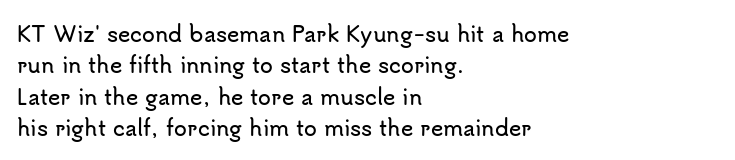
Q: Is the text italic (slanted)? A: No, it is upright.
Q: Is the text underlined? A: No.
Q: How is the paragraph aligned? A: Left-aligned.
Q: Is the spacing between letters normal or unusually wide? A: Normal.
Q: Is the spacing between lines tight, normal or loose? A: Normal.
